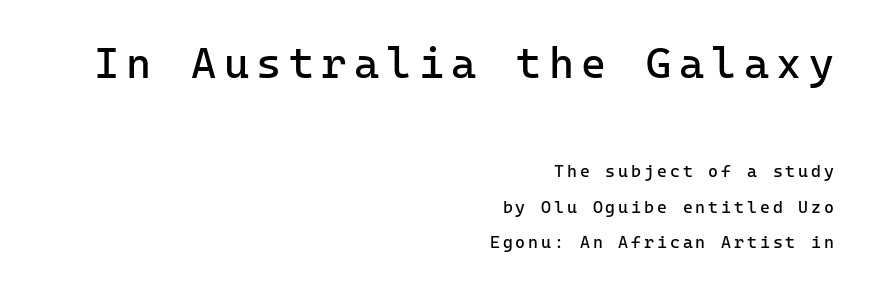
{"serif": "no", "italic": "no", "bold": "no", "weight": "regular", "width": "normal", "stroke_contrast": "low", "x_height": "medium", "underline": "no", "align": "right", "line_spacing": "loose", "line_spacing_ratio": 2.07, "larger_block": "first", "size_ratio": 2.53, "glyph_px": 43}
